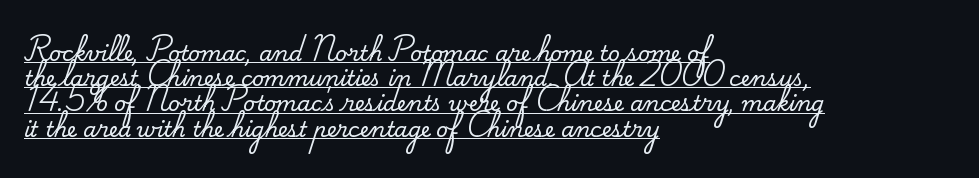
The image shows 21 px text type; set left-aligned, line spacing 1.2x, normal letter spacing, underlined.
